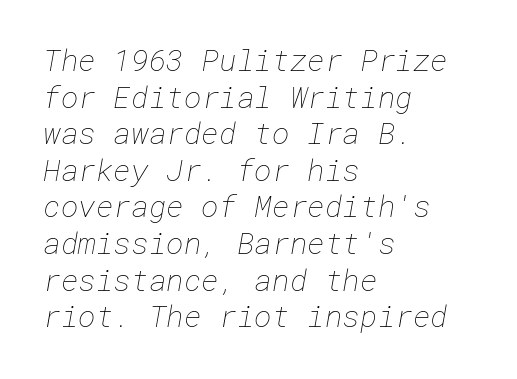
{"bold": "no", "weight": "thin", "width": "normal", "stroke_contrast": "low", "x_height": "medium", "underline": "no", "align": "left", "line_spacing_ratio": 1.22, "letter_spacing": "normal", "letter_spacing_em": 0.0, "glyph_px": 30}
